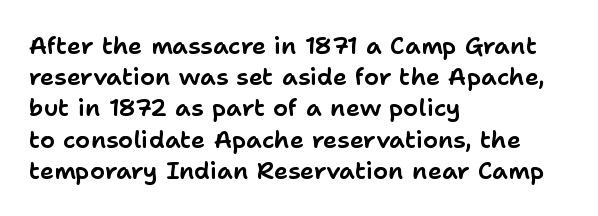
Does the copy run flush right? No — it runs flush left. The font's upright variant was chosen for this text. Descender tails drop into unmarked territory. Reading down the column, the eye jumps a familiar distance to each next line.
